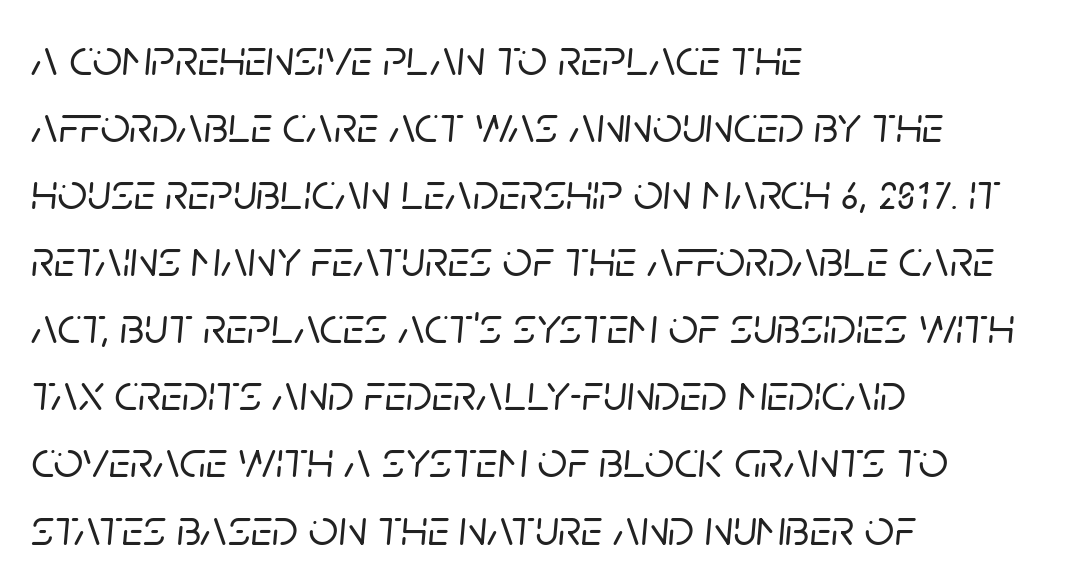
{"italic": "yes", "lean": "right", "slant_degrees": 5, "width": "normal", "stroke_contrast": "low", "x_height": "large", "monospaced": "no", "underline": "no", "align": "left", "line_spacing": "normal", "line_spacing_ratio": 1.29, "letter_spacing": "normal", "letter_spacing_em": 0.0, "glyph_px": 52}
